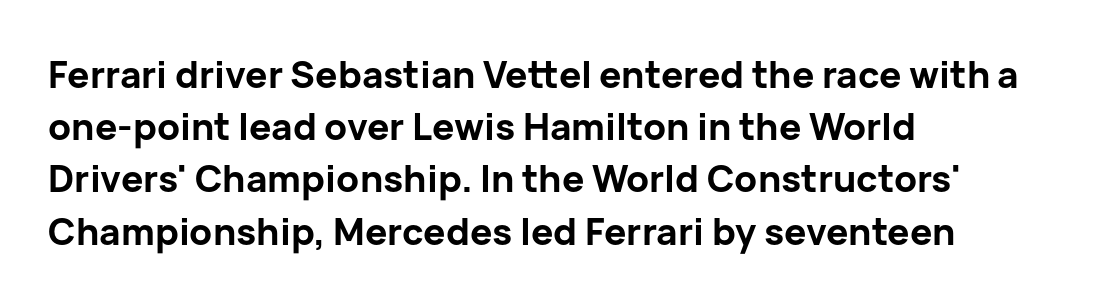
{"serif": "no", "italic": "no", "bold": "yes", "weight": "bold", "width": "normal", "stroke_contrast": "low", "x_height": "medium", "monospaced": "no", "underline": "no", "align": "left", "line_spacing": "normal", "line_spacing_ratio": 1.41, "letter_spacing": "normal", "letter_spacing_em": 0.0, "glyph_px": 37}
